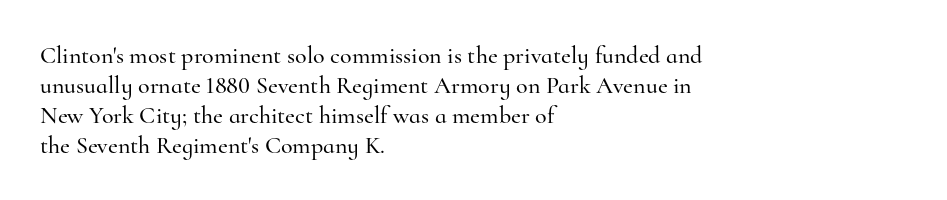
The lines in this sample share a left origin and differ only in where they stop. Tracking here is standard; glyphs follow each other at the usual distance. How would I describe the line gaps? Plain and ordinary. You can tell it's not italic because the verticals are truly vertical.
